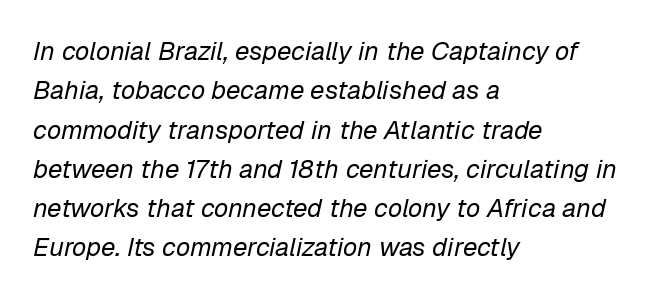
Q: Is the text bold? A: No.
Q: Is the text italic (slanted)? A: Yes, it leans right by about 12 degrees.
Q: Is the text underlined? A: No.
Q: How is the paragraph aligned? A: Left-aligned.
Q: Is the spacing between letters normal or unusually wide? A: Normal.
Q: Is the spacing between lines tight, normal or loose? A: Normal.
